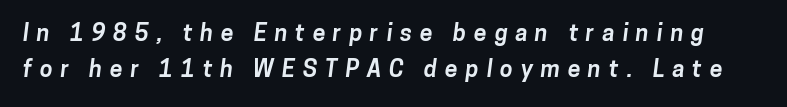
The sample has been set heavy, in full bold. Letters rest on an invisible, unmarked baseline. These lines sit exactly where default settings would place them. Short note: letters widely spaced.
